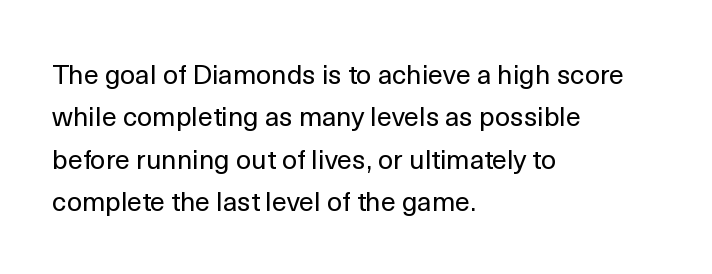
The image shows 27 px text type, upright; set left-aligned, normal line spacing (1.57x), normal letter spacing, not underlined.
